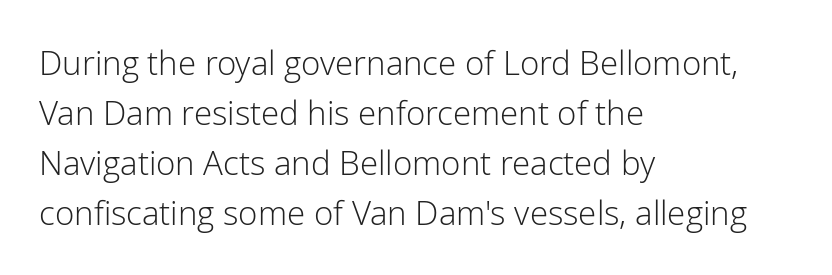
Underlining? Definitely not there. Spacing verdict: proportional, widths tailored to each character. Posture: vertical. Does the type have serifs? No, each stem ends abruptly.
